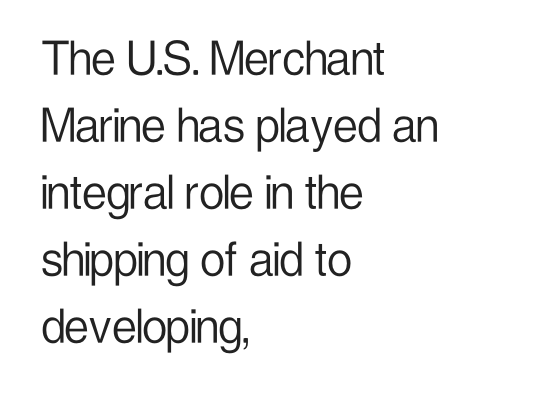
The image shows 55 px light, condensed sans-serif type, upright; set left-aligned, line spacing 1.22x, normal letter spacing, not underlined; low stroke contrast and a medium x-height.
